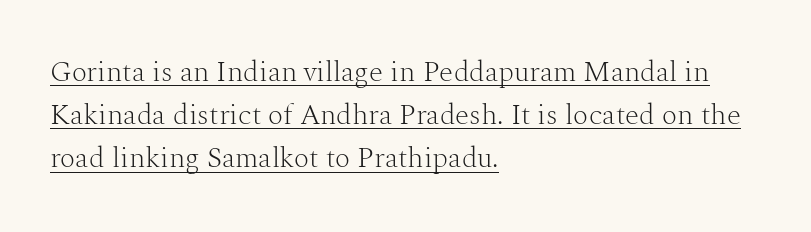
{"serif": "yes", "italic": "no", "bold": "no", "weight": "light", "width": "normal", "stroke_contrast": "medium", "x_height": "medium", "monospaced": "no", "underline": "yes", "align": "left", "line_spacing": "normal", "line_spacing_ratio": 1.49, "letter_spacing": "normal", "letter_spacing_em": 0.0, "glyph_px": 29}
